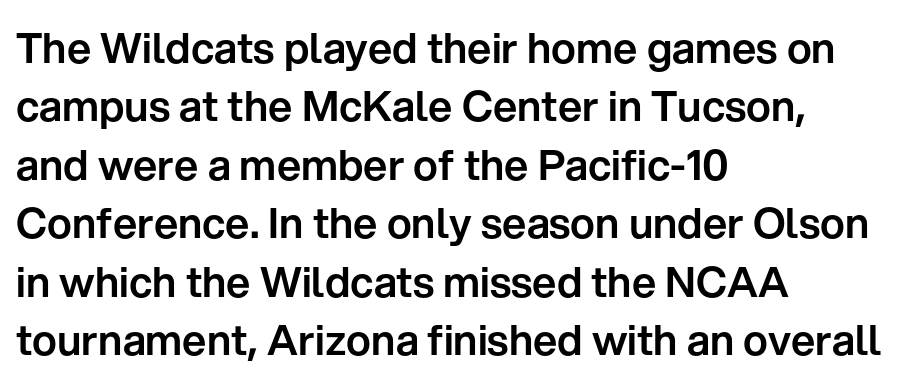
{"serif": "no", "italic": "no", "width": "normal", "stroke_contrast": "low", "x_height": "medium", "monospaced": "no", "underline": "no", "align": "left", "line_spacing": "normal", "line_spacing_ratio": 1.39, "letter_spacing": "normal", "letter_spacing_em": 0.0, "glyph_px": 42}
